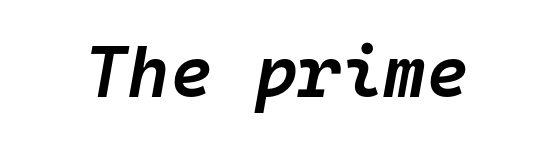
{"italic": "yes", "lean": "right", "slant_degrees": 10, "bold": "semi", "weight": "semibold", "width": "normal", "stroke_contrast": "low", "x_height": "medium", "monospaced": "yes", "underline": "no", "letter_spacing": "normal", "letter_spacing_em": 0.0, "glyph_px": 73}
